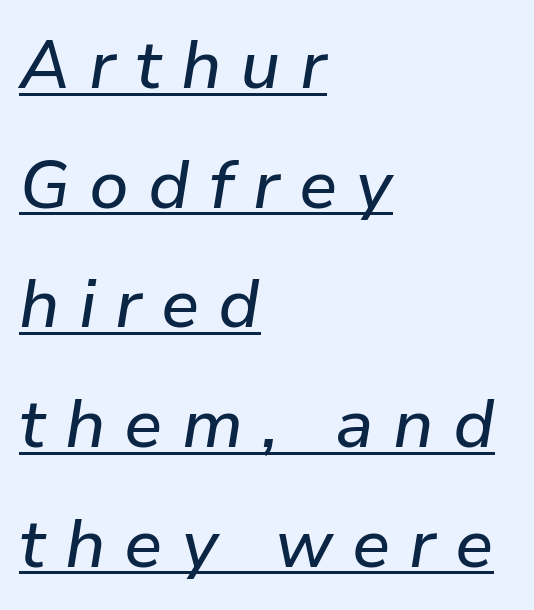
The image shows 68 px text type, italic (leaning right); set left-aligned, line spacing 1.76x, unusually wide letter spacing (+0.28 em), underlined; low stroke contrast and a medium x-height.
